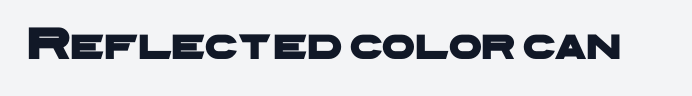
{"serif": "no", "width": "wide", "stroke_contrast": "low", "x_height": "medium", "monospaced": "no", "underline": "no", "letter_spacing": "normal", "letter_spacing_em": 0.0, "glyph_px": 47}
